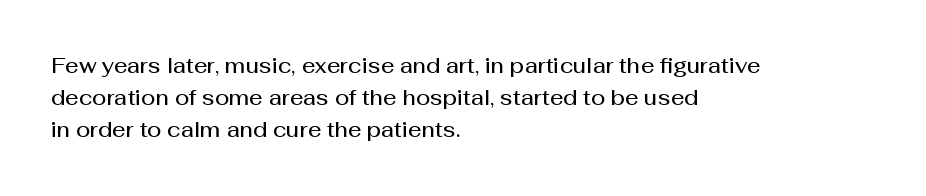
Regular leading. This sample is left-justified, so line endings fall wherever the words run out. Honestly, the letter spacing is just normal — you wouldn't notice it. The glyphs are unaccompanied by any horizontal stroke below them. Every letter is mildly thick-stroked: semibold rather than bold.
